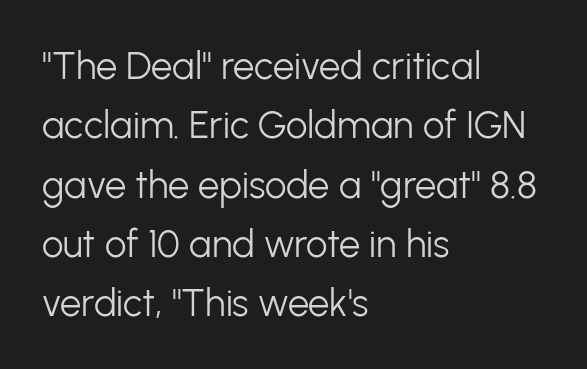
The image shows 38 px light sans-serif type, upright; set left-aligned, normal line spacing (1.56x), normal letter spacing, not underlined; low stroke contrast and a medium x-height.
